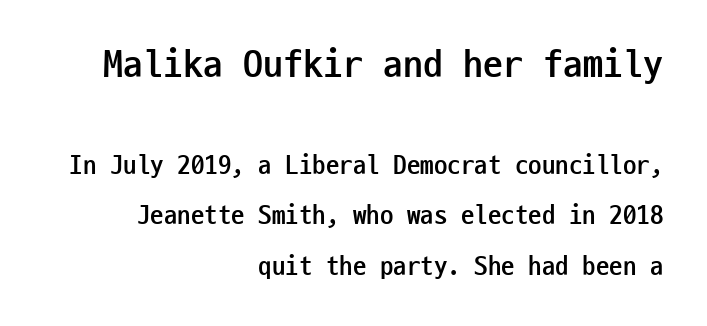
The strokes are fattened all the way to bold. Visually the block forms a straight wall on the right and a jagged coastline on the left. The face used here appears at its bigger size in the upper chunk. You could count columns in this text — the font is strictly monospaced. Observe the ordinary spacing: letters are neighbours, not strangers.
